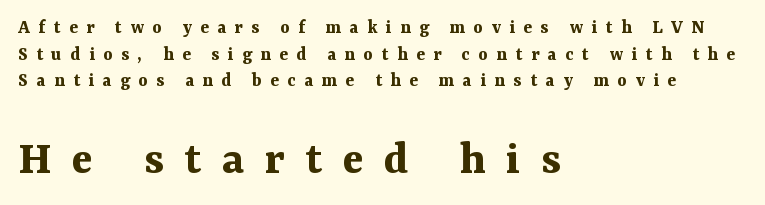
The image shows 49 px bold serif type, upright; set left-aligned, normal line spacing (1.33x), unusually wide letter spacing (+0.42 em), not underlined; the second (bottom) block is 2.45x larger; medium stroke contrast and a medium x-height.
